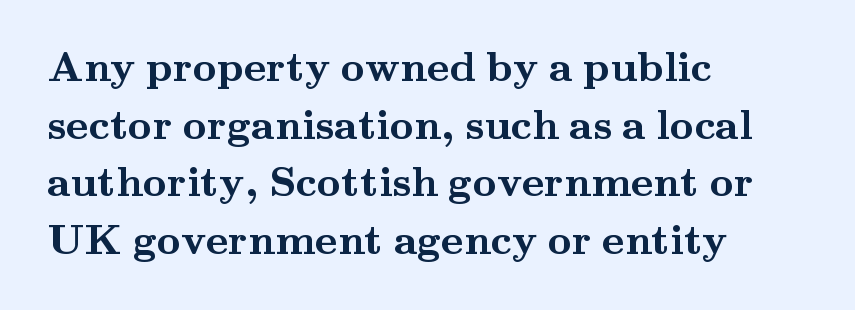
{"serif": "yes", "italic": "no", "bold": "yes", "weight": "semibold", "width": "wide", "stroke_contrast": "medium", "x_height": "small", "monospaced": "no", "underline": "no", "align": "left", "line_spacing": "normal", "line_spacing_ratio": 1.37, "letter_spacing": "normal", "letter_spacing_em": 0.0, "glyph_px": 42}
